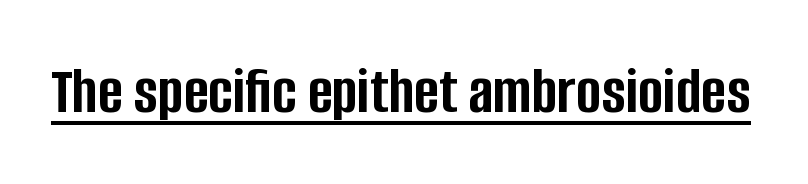
{"serif": "no", "italic": "no", "bold": "yes", "weight": "semibold", "width": "condensed", "stroke_contrast": "low", "x_height": "large", "monospaced": "no", "underline": "yes", "letter_spacing": "normal", "letter_spacing_em": 0.0, "glyph_px": 67}
